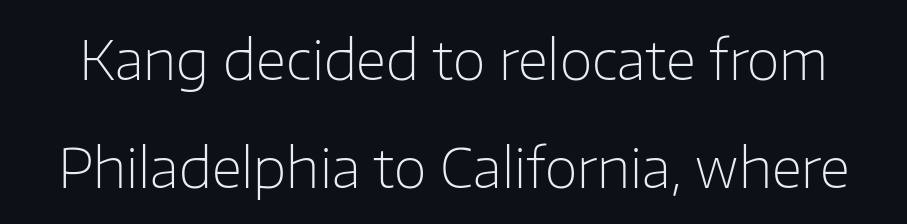
No extra ink here — the face is not bold. Do the characters align in a grid? No, the font is proportional. Each row of text sits above clean, open space. Observe the absence of serifs on each vertical stroke in this sample.
